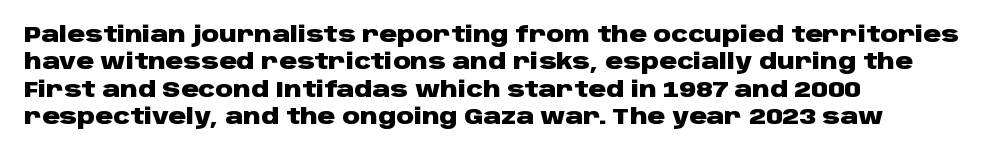
The image shows 22 px bold type, upright; set left-aligned, normal line spacing (1.25x), normal letter spacing, not underlined.
